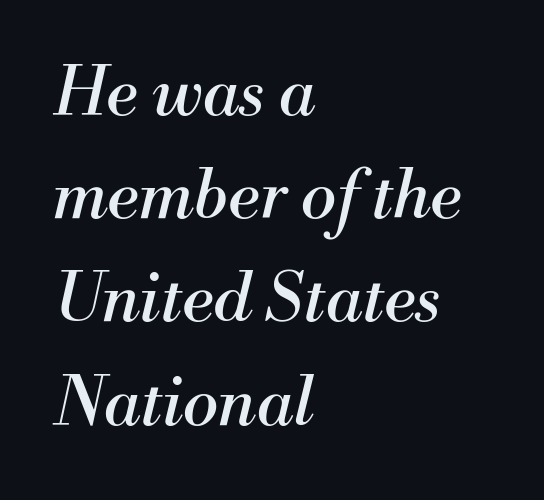
Leading matches the norm, producing a regular column. The glyphs look as if they've been sheared to an angle. Character widths vary here, with narrow letters taking less room than wide ones. Summary of weight: not heavy and not bold.
